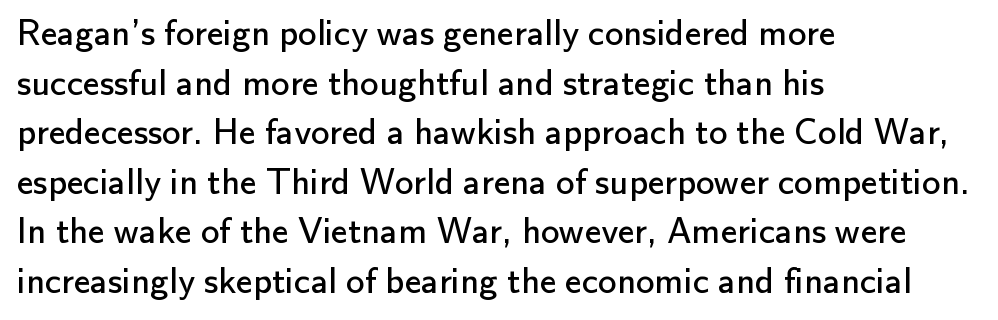
{"serif": "no", "italic": "no", "bold": "no", "weight": "regular", "width": "normal", "stroke_contrast": "low", "x_height": "small", "monospaced": "no", "underline": "no", "align": "left", "line_spacing": "normal", "line_spacing_ratio": 1.34, "letter_spacing": "normal", "letter_spacing_em": 0.0, "glyph_px": 37}
